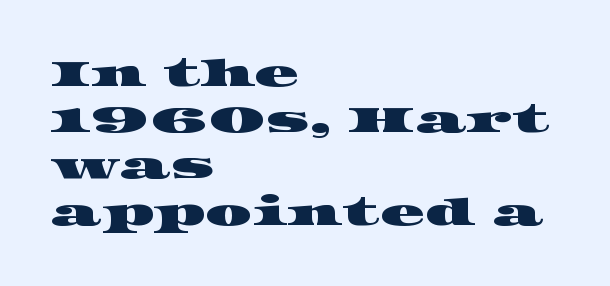
The horizontal fit of the characters is conventional and even. Here the designer chose a conventional face with non-uniform glyph widths. The setting favours the left margin, as ordinary paragraphs usually do. What kind of face is this? One with serifs. Leading: standard.
